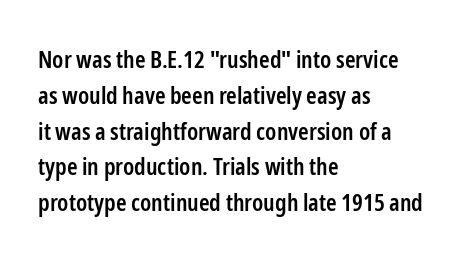
Q: Is the text bold? A: Semi-bold.
Q: Is the text italic (slanted)? A: No, it is upright.
Q: Is the text underlined? A: No.
Q: How is the paragraph aligned? A: Left-aligned.
Q: Is the spacing between letters normal or unusually wide? A: Normal.
Q: Is the spacing between lines tight, normal or loose? A: Normal.
